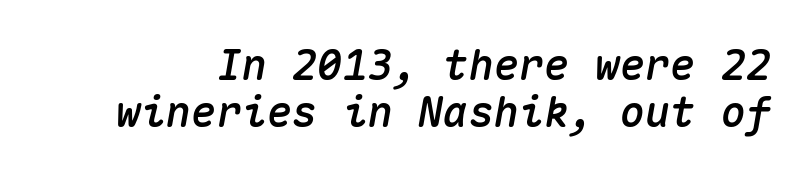
Letter spacing: default. Slant detected: the letters are inclined. You could count columns in this text — the font is strictly monospaced. The vertical gap from one line to the next is small. The passage shown is not underscored anywhere.
